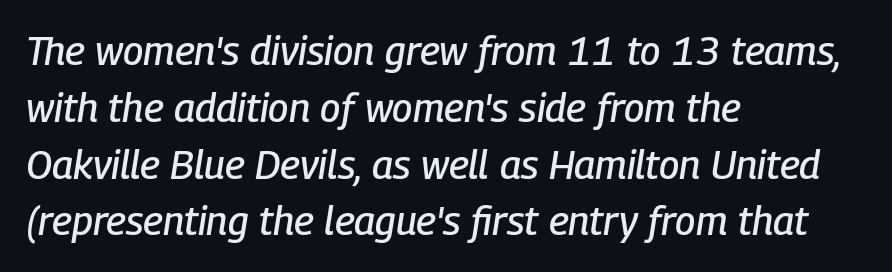
When letters slant like this, we call the style italic. Each line starts at the same left margin while the right side varies. Regular leading. A typesetter would call this zero additional tracking. Varying glyph widths throughout — classic text-font behaviour. Beneath every word, the page is bare.
